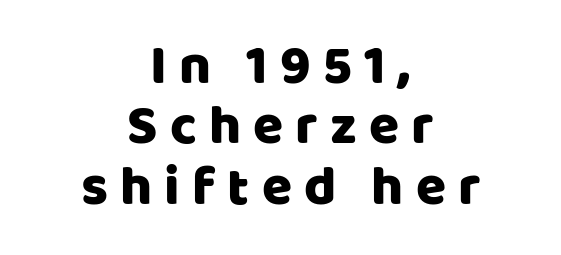
Q: Is the text italic (slanted)? A: No, it is upright.
Q: Is the typeface a serif or a sans-serif typeface? A: Sans-serif.
Q: Is the text underlined? A: No.
Q: How is the paragraph aligned? A: Centered.
Q: Is the spacing between letters normal or unusually wide? A: Unusually wide.
Q: Is the spacing between lines tight, normal or loose? A: Tight.
Q: Width (condensed, normal, or wide)? A: Normal.
Q: Stroke contrast? A: Low.
Q: x-height? A: Large.
Q: Monospaced? A: No.
